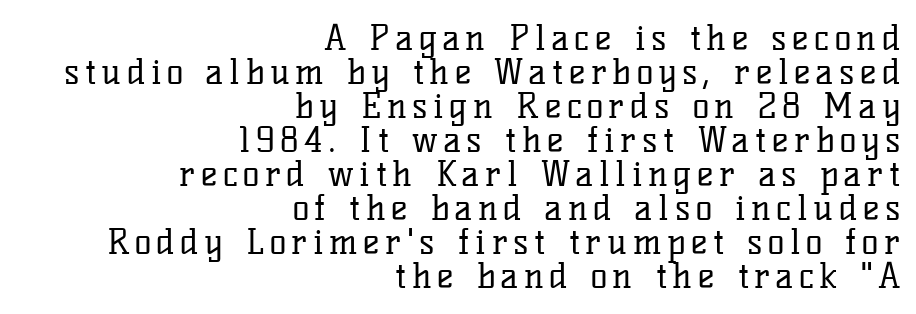
Q: Is the text bold? A: No.
Q: Is the text italic (slanted)? A: No, it is upright.
Q: Is the typeface a serif or a sans-serif typeface? A: Serif.
Q: Is the text underlined? A: No.
Q: How is the paragraph aligned? A: Right-aligned.
Q: Is the spacing between lines tight, normal or loose? A: Tight.
Q: Width (condensed, normal, or wide)? A: Normal.
Q: Stroke contrast? A: Low.
Q: x-height? A: Medium.
Q: Monospaced? A: No.
